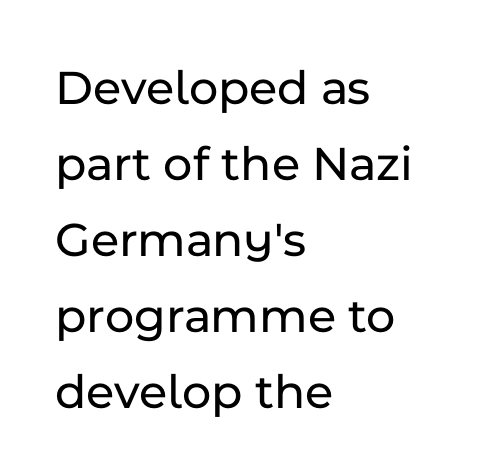
Note the varied advance widths — an 'i' is clearly narrower than an 'm'. A sans-serif font was chosen for this passage. Upright lettering throughout. Spacing between characters is what you'd get straight out of the box.
